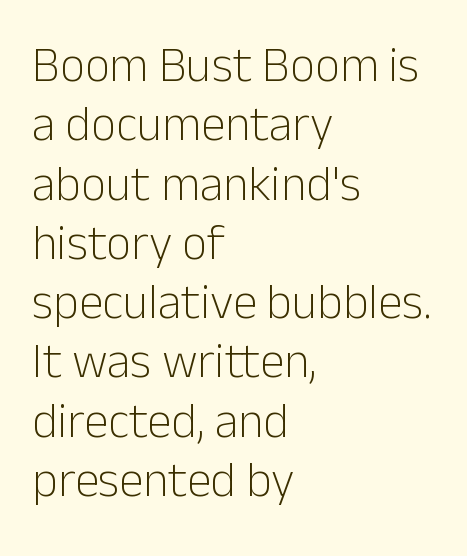
Q: Is the text bold? A: No.
Q: Is the text italic (slanted)? A: No, it is upright.
Q: Is the typeface a serif or a sans-serif typeface? A: Sans-serif.
Q: Is the text underlined? A: No.
Q: How is the paragraph aligned? A: Left-aligned.
Q: Is the spacing between letters normal or unusually wide? A: Normal.
Q: Width (condensed, normal, or wide)? A: Normal.
Q: Stroke contrast? A: Low.
Q: x-height? A: Medium.
Q: Monospaced? A: No.
